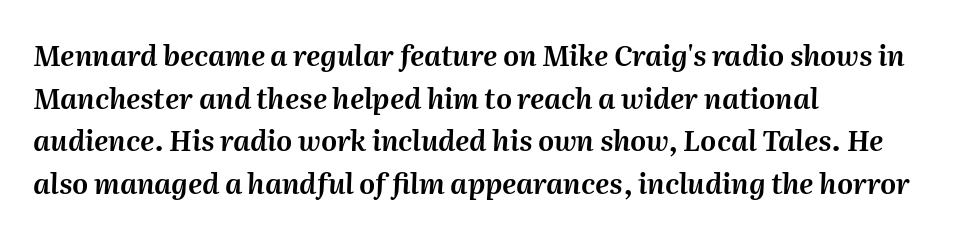
{"italic": "yes", "lean": "right", "slant_degrees": 2, "width": "normal", "stroke_contrast": "medium", "x_height": "medium", "monospaced": "no", "underline": "no", "align": "left", "line_spacing": "normal", "line_spacing_ratio": 1.52, "letter_spacing": "normal", "letter_spacing_em": 0.0, "glyph_px": 28}
